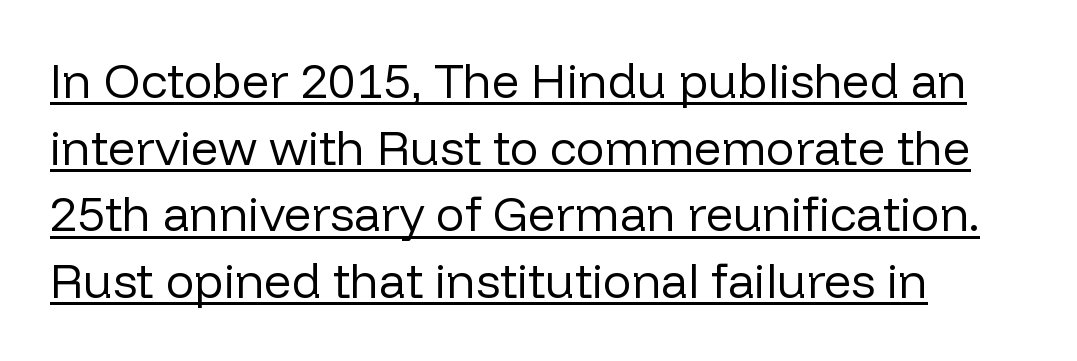
Q: Is the text bold? A: No.
Q: Is the text italic (slanted)? A: No, it is upright.
Q: Is the typeface a serif or a sans-serif typeface? A: Sans-serif.
Q: Is the text underlined? A: Yes.
Q: How is the paragraph aligned? A: Left-aligned.
Q: Is the spacing between letters normal or unusually wide? A: Normal.
Q: Is the spacing between lines tight, normal or loose? A: Normal.
Q: Width (condensed, normal, or wide)? A: Normal.
Q: Stroke contrast? A: Low.
Q: x-height? A: Medium.
Q: Monospaced? A: No.
